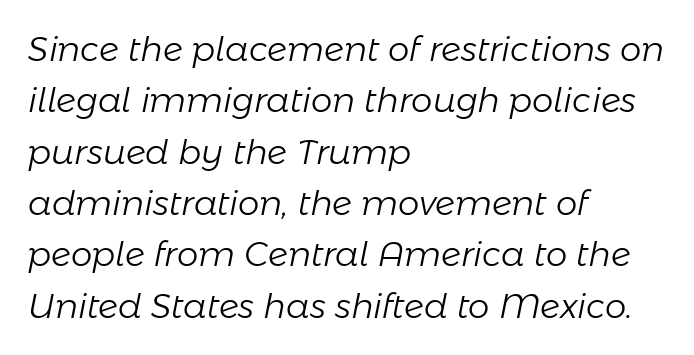
{"italic": "yes", "lean": "right", "slant_degrees": 11, "bold": "no", "weight": "light", "width": "normal", "stroke_contrast": "low", "x_height": "medium", "monospaced": "no", "underline": "no", "align": "left", "line_spacing": "normal", "line_spacing_ratio": 1.51, "letter_spacing": "normal", "letter_spacing_em": 0.0, "glyph_px": 34}
